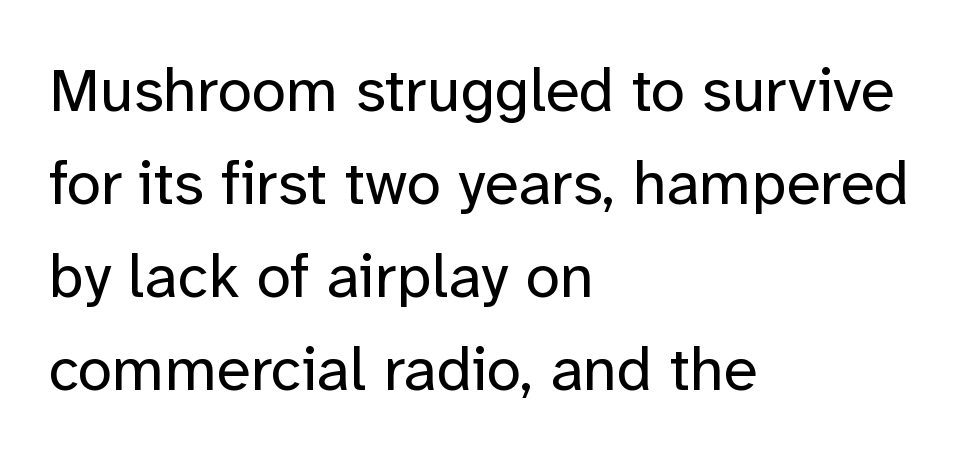
Q: Is the text bold? A: No.
Q: Is the text italic (slanted)? A: No, it is upright.
Q: Is the typeface a serif or a sans-serif typeface? A: Sans-serif.
Q: Is the text underlined? A: No.
Q: How is the paragraph aligned? A: Left-aligned.
Q: Is the spacing between letters normal or unusually wide? A: Normal.
Q: Is the spacing between lines tight, normal or loose? A: Normal.
Q: Width (condensed, normal, or wide)? A: Normal.
Q: Stroke contrast? A: Low.
Q: x-height? A: Medium.
Q: Monospaced? A: No.
